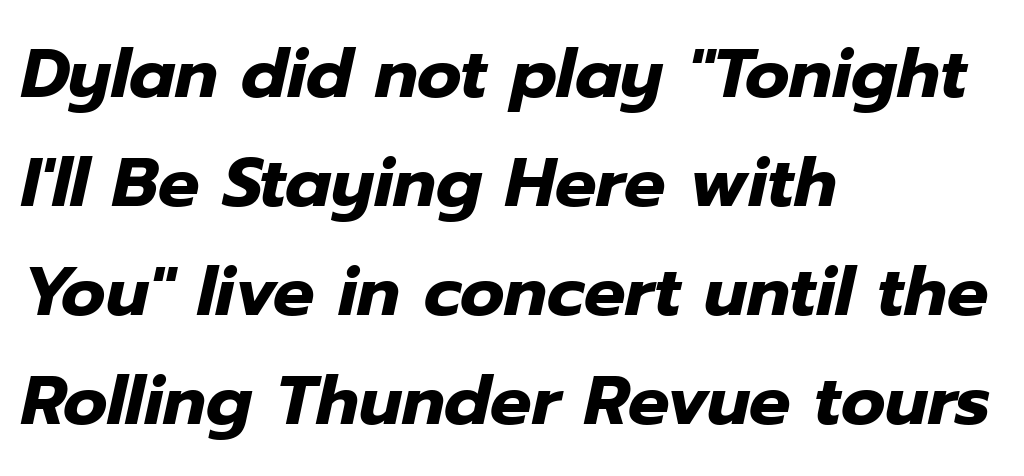
Just letters on the line, the space beneath them empty. The letters advance in unequal steps, a hallmark of proportional type. The text block is weighted toward the left margin, trailing off unevenly rightward. Slant detected: the letters are inclined.
